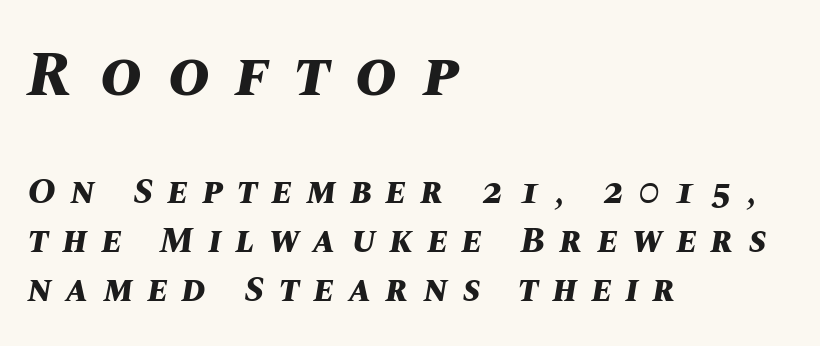
Tracking value appears strongly positive — letters spread wide. Descenders are the only things crossing below the line. You can tell it's italic because the verticals aren't actually vertical. The characters look thick and weighty, a clear bold. Left-aligned paragraph, ragged on the right.
